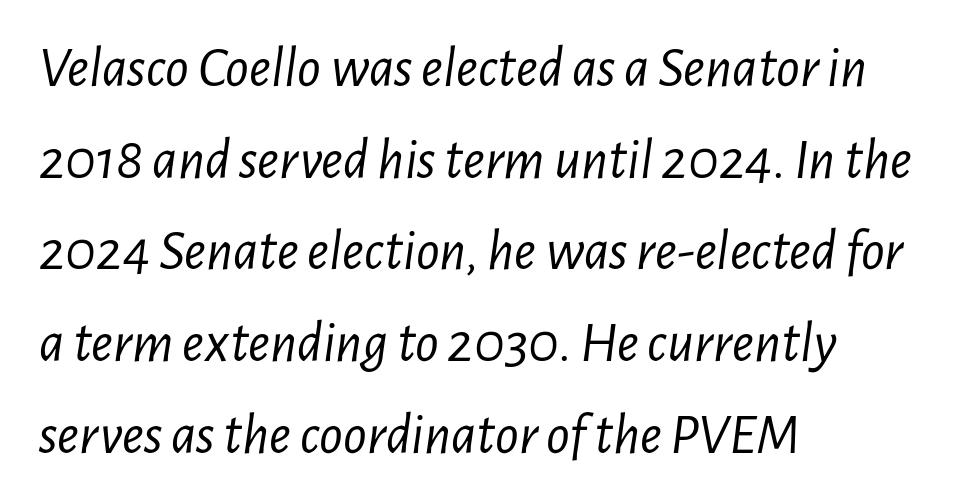
Q: Is the text bold? A: No.
Q: Is the text italic (slanted)? A: Yes, it leans right by about 7 degrees.
Q: Is the text underlined? A: No.
Q: How is the paragraph aligned? A: Left-aligned.
Q: Is the spacing between letters normal or unusually wide? A: Normal.
Q: Is the spacing between lines tight, normal or loose? A: Normal.
Q: Width (condensed, normal, or wide)? A: Condensed.
Q: Stroke contrast? A: Low.
Q: x-height? A: Medium.
Q: Monospaced? A: No.
